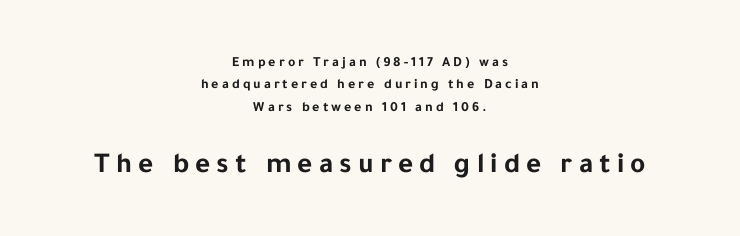
{"serif": "no", "italic": "no", "bold": "yes", "weight": "bold", "width": "normal", "stroke_contrast": "low", "x_height": "medium", "monospaced": "no", "underline": "no", "align": "center", "line_spacing": "normal", "line_spacing_ratio": 1.6, "letter_spacing": "wide", "letter_spacing_em": 0.21, "larger_block": "second", "size_ratio": 2.07, "glyph_px": 29}
